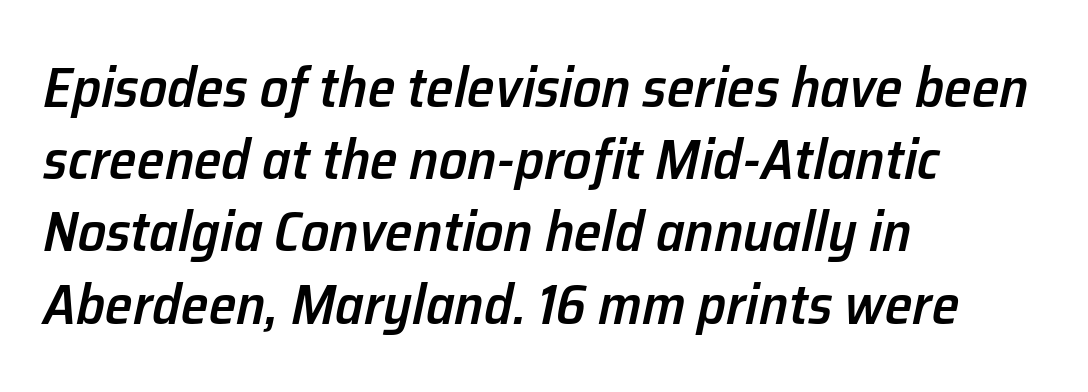
Note the varied advance widths — an 'i' is clearly narrower than an 'm'. Each row of text sits above clean, open space. The ragged edge is on the right, which tells us the setting is flush left. What stands out about the letter spacing? Nothing — it is the standard amount.
